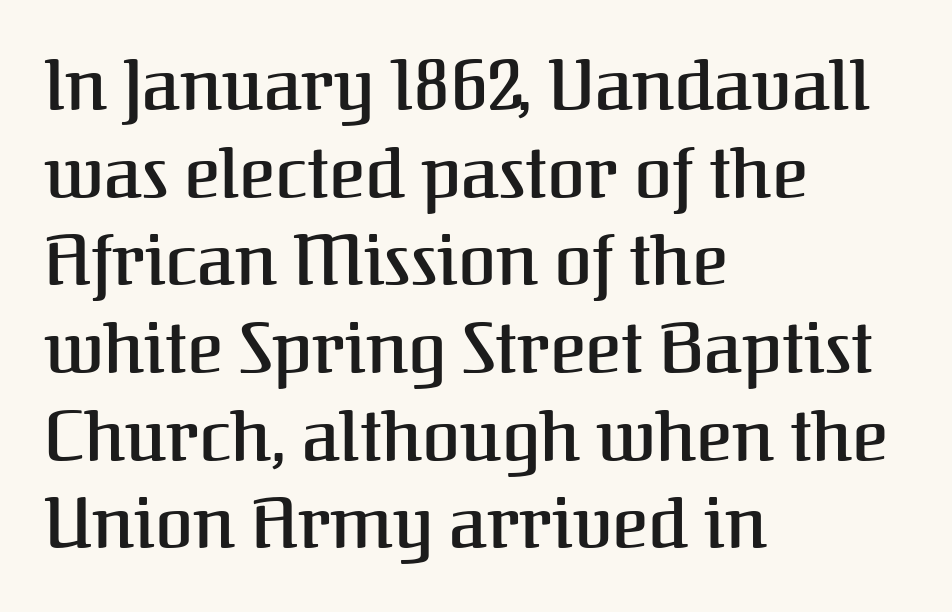
The image shows 69 px serif type, upright; set left-aligned, normal line spacing (1.27x), normal letter spacing, not underlined; medium stroke contrast and a medium x-height.
